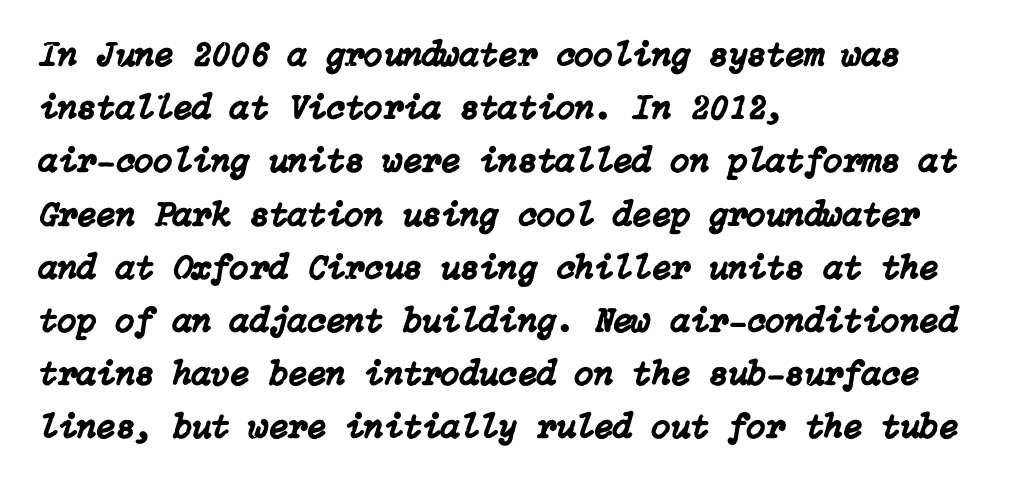
Q: Is the text italic (slanted)? A: Yes, it leans right by about 15 degrees.
Q: Is the text underlined? A: No.
Q: How is the paragraph aligned? A: Left-aligned.
Q: Is the spacing between letters normal or unusually wide? A: Normal.
Q: Is the spacing between lines tight, normal or loose? A: Normal.
Q: Width (condensed, normal, or wide)? A: Normal.
Q: Stroke contrast? A: Low.
Q: x-height? A: Medium.
